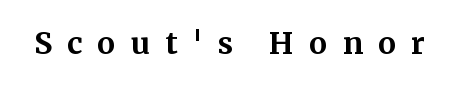
The rendering uses a bold face; every stroke is thick and dark. The zone under the glyphs is completely vacant. Note the varied advance widths — an 'i' is clearly narrower than an 'm'. Each letter's strokes conclude with small projecting serifs. Display-style spreading of the glyphs; the letterfit is very open. Italic: no, the glyphs are upright roman.
